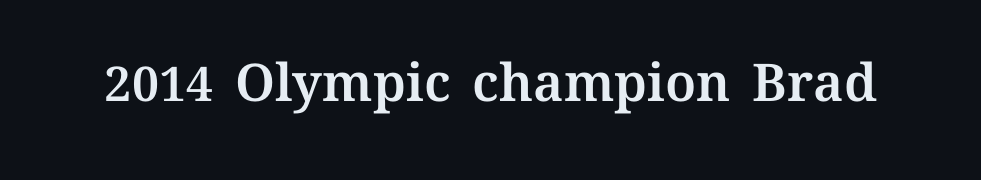
Q: Is the text italic (slanted)? A: No, it is upright.
Q: Is the text underlined? A: No.
Q: Is the spacing between letters normal or unusually wide? A: Normal.
Q: Width (condensed, normal, or wide)? A: Normal.
Q: Stroke contrast? A: Medium.
Q: x-height? A: Medium.
Q: Monospaced? A: No.
